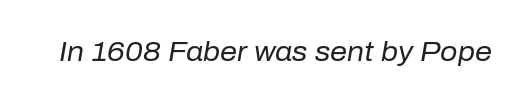
The image shows 27 px text type, italic (leaning right); set normal letter spacing, not underlined.
